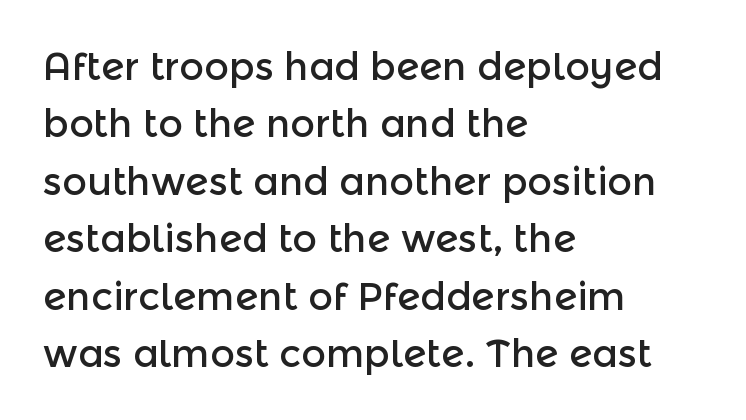
Look at the tracking — it's just the regular setting, nothing added. Style check: upright. Examine the stroke ends and you'll find no serifs. Lines of text with bare space underneath.
